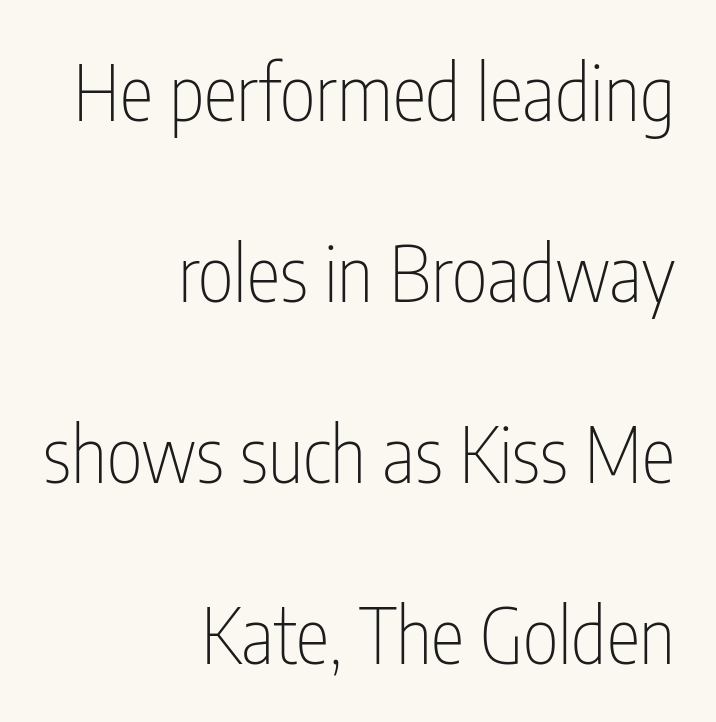
Line spacing here is loose. Underline: absent. The rendering keeps characters at their native spacing. Stem width sits at or under what a default text font uses.
